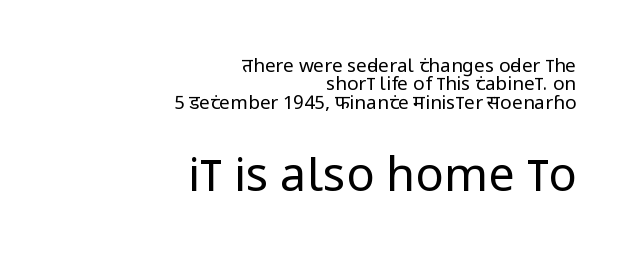
{"serif": "no", "italic": "no", "bold": "no", "weight": "regular", "width": "condensed", "stroke_contrast": "low", "x_height": "large", "monospaced": "no", "underline": "no", "align": "right", "line_spacing": "tight", "line_spacing_ratio": 0.97, "letter_spacing": "normal", "letter_spacing_em": 0.0, "larger_block": "second", "size_ratio": 2.47, "glyph_px": 47}
